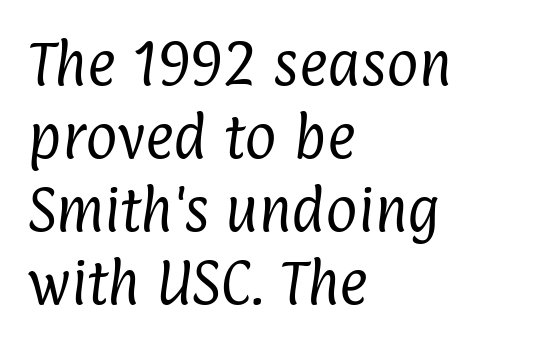
Q: Is the text bold? A: No.
Q: Is the typeface a serif or a sans-serif typeface? A: Sans-serif.
Q: Is the text underlined? A: No.
Q: How is the paragraph aligned? A: Left-aligned.
Q: Is the spacing between letters normal or unusually wide? A: Normal.
Q: Is the spacing between lines tight, normal or loose? A: Normal.
Q: Width (condensed, normal, or wide)? A: Condensed.
Q: Stroke contrast? A: Low.
Q: x-height? A: Medium.
Q: Monospaced? A: No.
